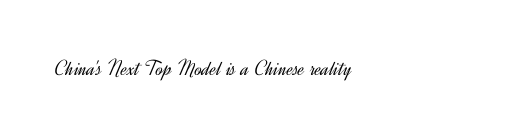
{"bold": "no", "underline": "no", "align": "left", "letter_spacing": "normal", "letter_spacing_em": 0.0, "glyph_px": 22}
